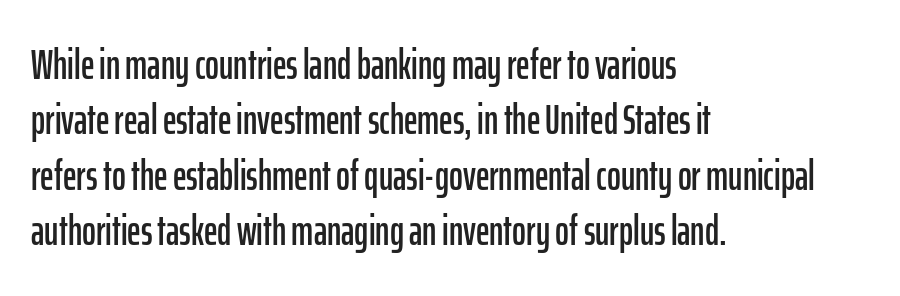
The image shows 42 px condensed sans-serif type, upright; set left-aligned, normal line spacing (1.32x), normal letter spacing, not underlined; low stroke contrast and a medium x-height.
